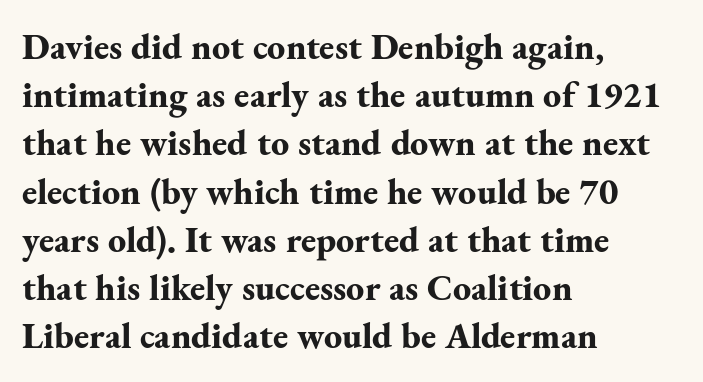
Q: Is the text bold? A: Yes.
Q: Is the text italic (slanted)? A: No, it is upright.
Q: Is the typeface a serif or a sans-serif typeface? A: Serif.
Q: Is the text underlined? A: No.
Q: How is the paragraph aligned? A: Left-aligned.
Q: Is the spacing between letters normal or unusually wide? A: Normal.
Q: Is the spacing between lines tight, normal or loose? A: Normal.
Q: Width (condensed, normal, or wide)? A: Normal.
Q: Stroke contrast? A: Medium.
Q: x-height? A: Small.
Q: Monospaced? A: No.
